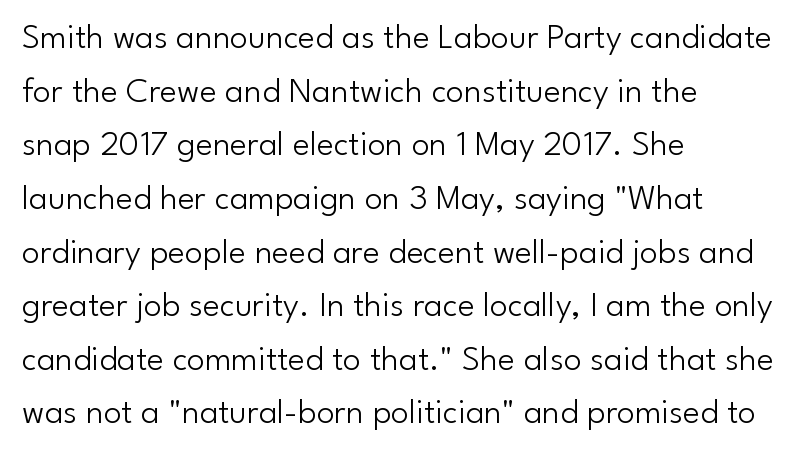
Q: Is the text bold? A: No.
Q: Is the text italic (slanted)? A: No, it is upright.
Q: Is the typeface a serif or a sans-serif typeface? A: Sans-serif.
Q: Is the text underlined? A: No.
Q: How is the paragraph aligned? A: Left-aligned.
Q: Is the spacing between letters normal or unusually wide? A: Normal.
Q: Is the spacing between lines tight, normal or loose? A: Normal.
Q: Width (condensed, normal, or wide)? A: Normal.
Q: Stroke contrast? A: Low.
Q: x-height? A: Small.
Q: Monospaced? A: No.
